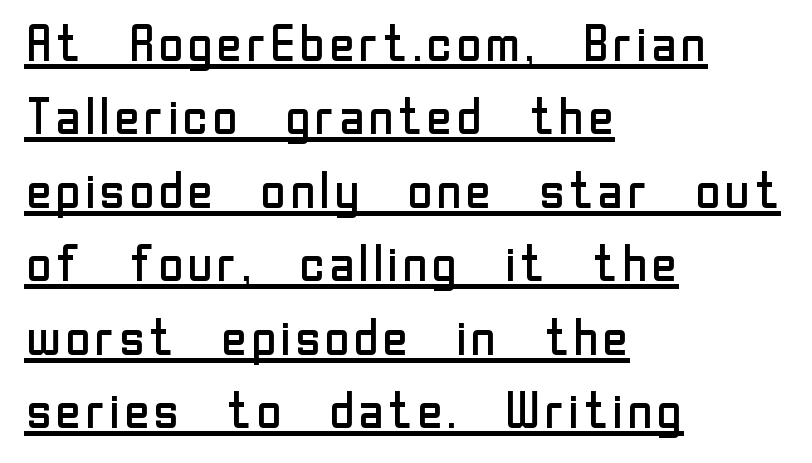
Q: Is the text bold? A: No.
Q: Is the text italic (slanted)? A: No, it is upright.
Q: Is the typeface a serif or a sans-serif typeface? A: Sans-serif.
Q: Is the text underlined? A: Yes.
Q: How is the paragraph aligned? A: Left-aligned.
Q: Is the spacing between letters normal or unusually wide? A: Normal.
Q: Is the spacing between lines tight, normal or loose? A: Normal.
Q: Width (condensed, normal, or wide)? A: Normal.
Q: Stroke contrast? A: Low.
Q: x-height? A: Medium.
Q: Monospaced? A: No.
